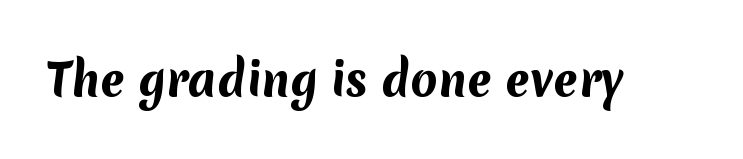
{"serif": "no", "bold": "yes", "weight": "bold", "width": "normal", "stroke_contrast": "medium", "x_height": "medium", "monospaced": "no", "underline": "no", "letter_spacing": "normal", "letter_spacing_em": 0.0, "glyph_px": 44}
